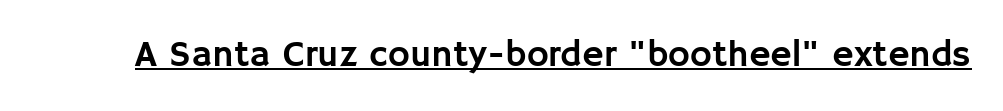
What stands out about the letter spacing? Nothing — it is the standard amount. The letters carry no serifs — their stems end cleanly without finishing strokes. The letters advance in unequal steps, a hallmark of proportional type. A typesetter would mark this as roman, not italic. The face used here appears with an underline applied.
